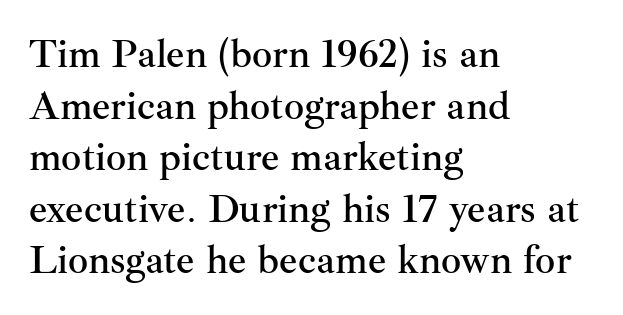
The image shows 40 px serif type, upright; set left-aligned, normal line spacing (1.29x), normal letter spacing, not underlined; medium stroke contrast and a small x-height.
